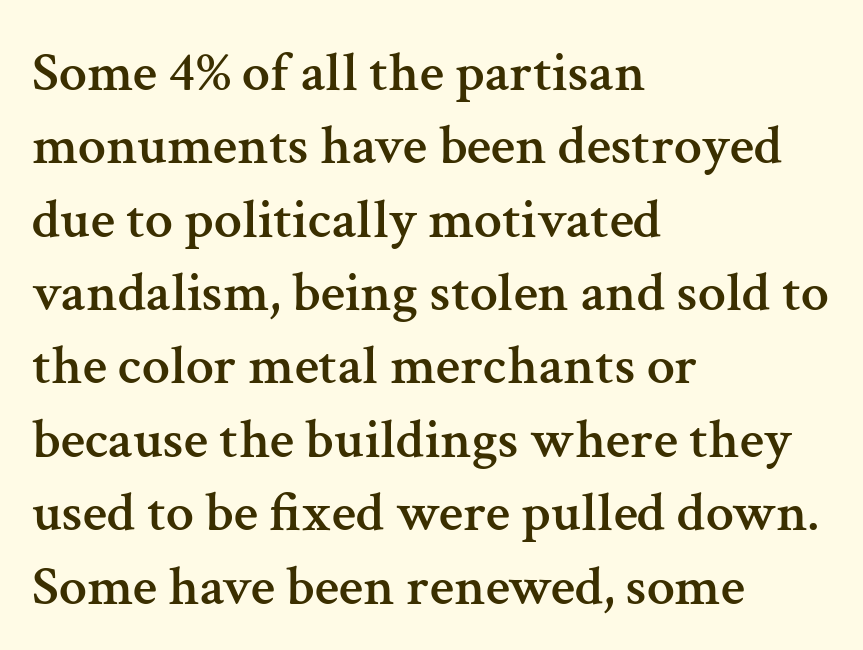
{"serif": "yes", "italic": "no", "width": "normal", "stroke_contrast": "medium", "x_height": "medium", "monospaced": "no", "underline": "no", "align": "left", "line_spacing": "normal", "line_spacing_ratio": 1.31, "letter_spacing": "normal", "letter_spacing_em": 0.0, "glyph_px": 56}
